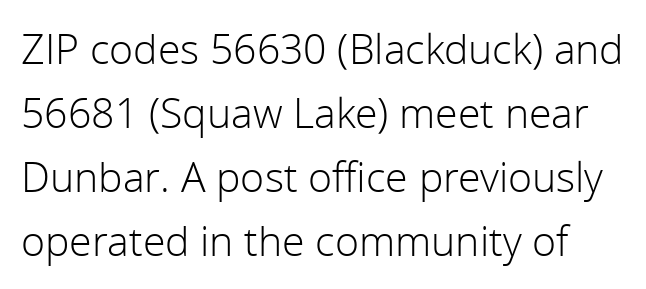
Q: Is the text bold? A: No.
Q: Is the text italic (slanted)? A: No, it is upright.
Q: Is the typeface a serif or a sans-serif typeface? A: Sans-serif.
Q: Is the text underlined? A: No.
Q: Is the spacing between letters normal or unusually wide? A: Normal.
Q: Is the spacing between lines tight, normal or loose? A: Normal.
Q: Width (condensed, normal, or wide)? A: Normal.
Q: Stroke contrast? A: Low.
Q: x-height? A: Medium.
Q: Monospaced? A: No.
